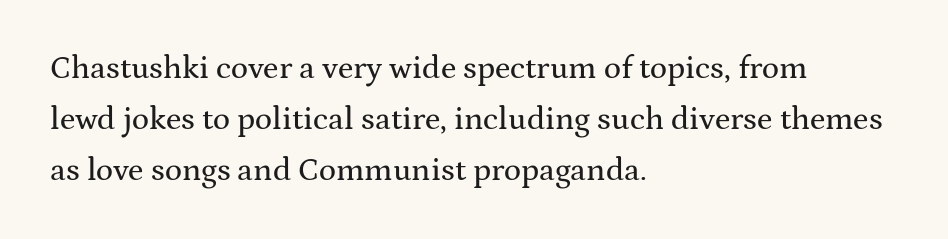
{"serif": "yes", "italic": "no", "width": "wide", "stroke_contrast": "medium", "x_height": "medium", "monospaced": "no", "underline": "no", "align": "left", "line_spacing": "normal", "line_spacing_ratio": 1.59, "letter_spacing": "normal", "letter_spacing_em": 0.0, "glyph_px": 32}
